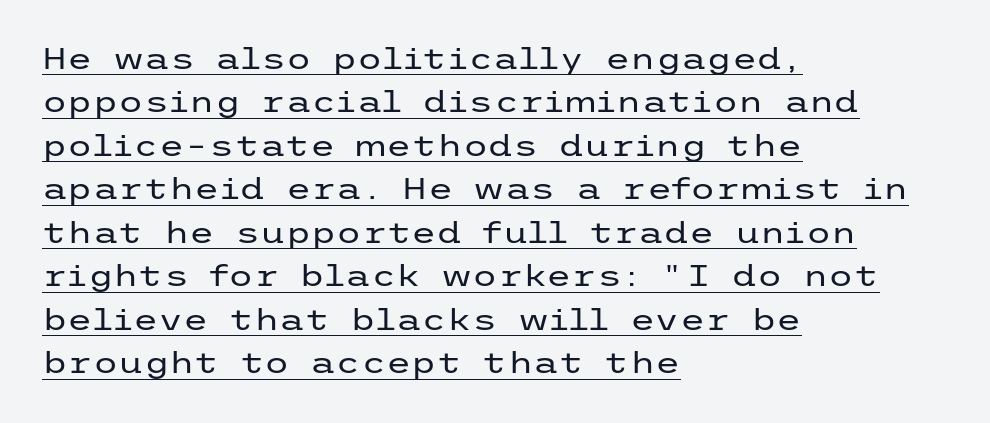
Ink coverage per letter is moderate at most. A normal amount of white space separates one row of letters from the next. This is the regular roman posture of the typeface. Does a line run under the words? Yes, clearly. This sample uses a sans-serif face.
